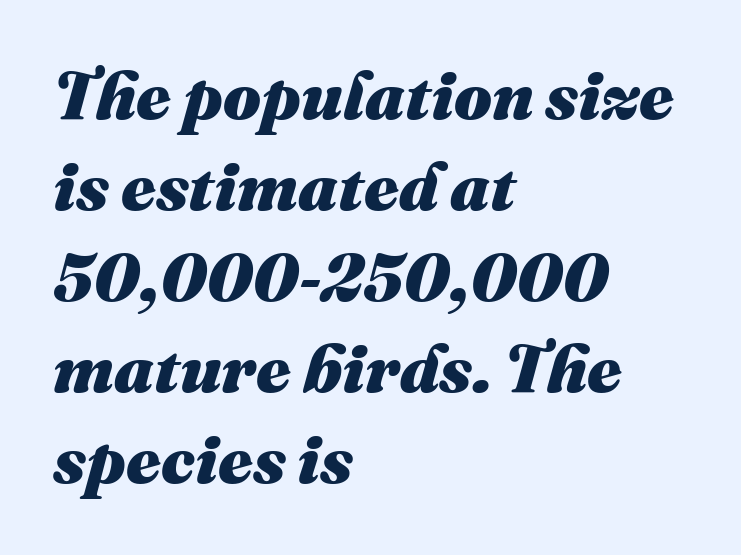
{"italic": "yes", "lean": "right", "slant_degrees": 16, "bold": "yes", "weight": "heavy", "width": "normal", "stroke_contrast": "medium", "x_height": "medium", "monospaced": "no", "underline": "no", "align": "left", "line_spacing": "normal", "line_spacing_ratio": 1.36, "letter_spacing": "normal", "letter_spacing_em": 0.0, "glyph_px": 67}
